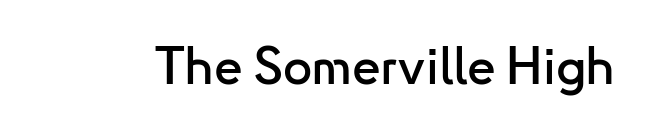
Classification — sans serif. Designer's note — italics off, roman on. The passage shown is not underscored anywhere. Proportional: the letters do not fall into vertical columns. The letters sit at their default tracking, neither squeezed nor spread.
